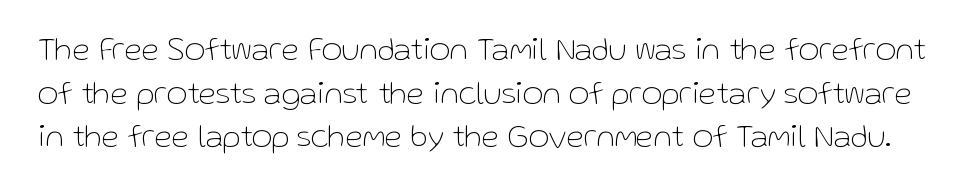
{"serif": "no", "italic": "no", "bold": "no", "weight": "thin", "width": "normal", "stroke_contrast": "low", "x_height": "medium", "monospaced": "no", "underline": "no", "line_spacing": "normal", "line_spacing_ratio": 1.36, "letter_spacing": "normal", "letter_spacing_em": 0.0, "glyph_px": 32}
